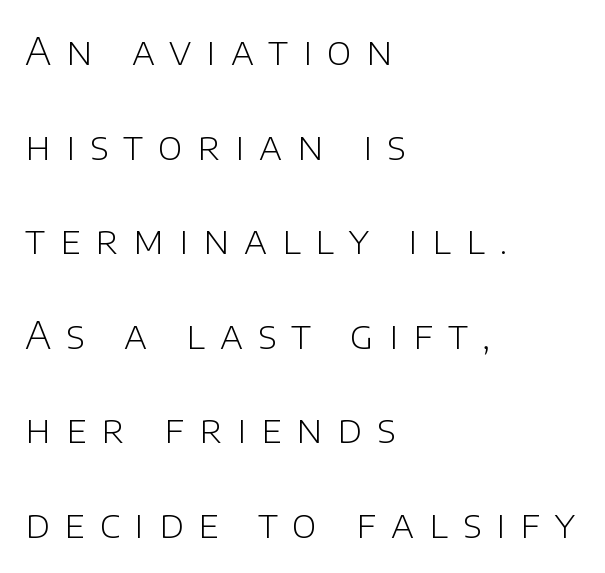
{"serif": "no", "italic": "no", "bold": "no", "weight": "light", "width": "normal", "stroke_contrast": "low", "x_height": "large", "monospaced": "no", "underline": "no", "align": "left", "line_spacing": "loose", "line_spacing_ratio": 2.49, "letter_spacing": "wide", "letter_spacing_em": 0.39, "glyph_px": 38}
